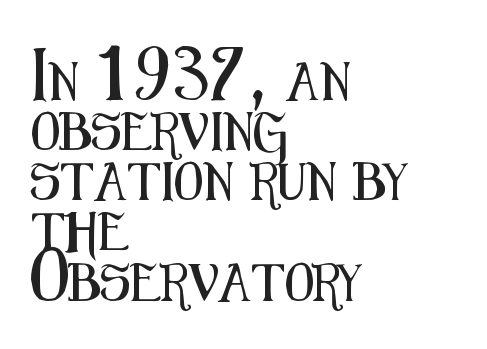
{"italic": "no", "width": "condensed", "stroke_contrast": "medium", "x_height": "medium", "monospaced": "no", "underline": "no", "align": "left", "line_spacing": "normal", "line_spacing_ratio": 1.32, "letter_spacing": "normal", "letter_spacing_em": 0.0, "glyph_px": 38}
